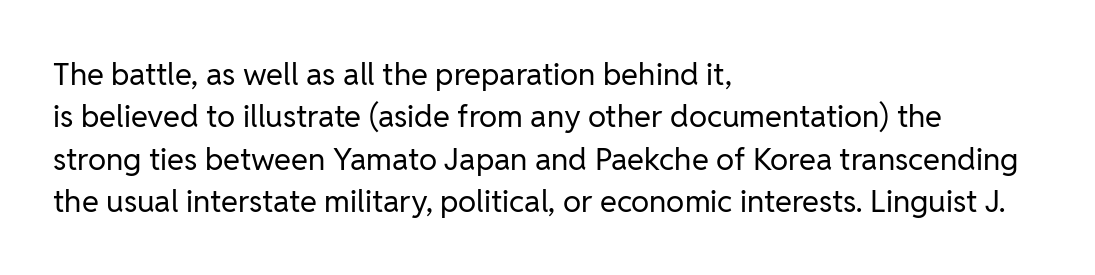
Nope, no serifs anywhere on these letters. Notice how descenders clear the ascenders below comfortably — that's standard leading. Letters have the restrained weight of plain body copy at most. Just letters on the line, the space beneath them empty.
